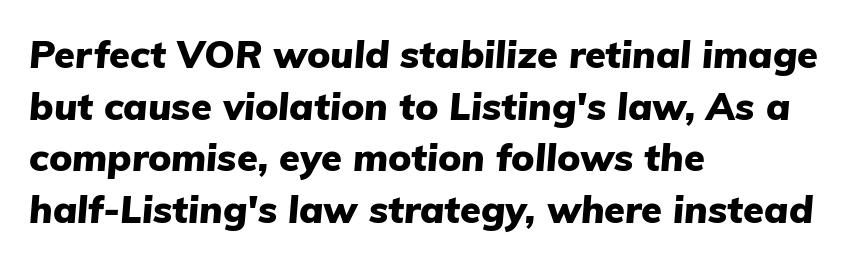
Q: Is the text bold? A: Yes.
Q: Is the text italic (slanted)? A: Yes, it leans right by about 5 degrees.
Q: Is the text underlined? A: No.
Q: How is the paragraph aligned? A: Left-aligned.
Q: Is the spacing between letters normal or unusually wide? A: Normal.
Q: Is the spacing between lines tight, normal or loose? A: Normal.
Q: Width (condensed, normal, or wide)? A: Normal.
Q: Stroke contrast? A: Low.
Q: x-height? A: Medium.
Q: Monospaced? A: No.
